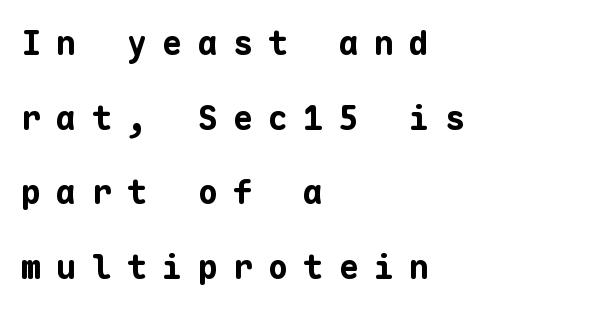
Q: Is the text bold? A: Yes.
Q: Is the text italic (slanted)? A: No, it is upright.
Q: Is the typeface a serif or a sans-serif typeface? A: Sans-serif.
Q: Is the text underlined? A: No.
Q: How is the paragraph aligned? A: Left-aligned.
Q: Is the spacing between letters normal or unusually wide? A: Unusually wide.
Q: Is the spacing between lines tight, normal or loose? A: Loose.
Q: Width (condensed, normal, or wide)? A: Normal.
Q: Stroke contrast? A: Low.
Q: x-height? A: Medium.
Q: Monospaced? A: Yes.
